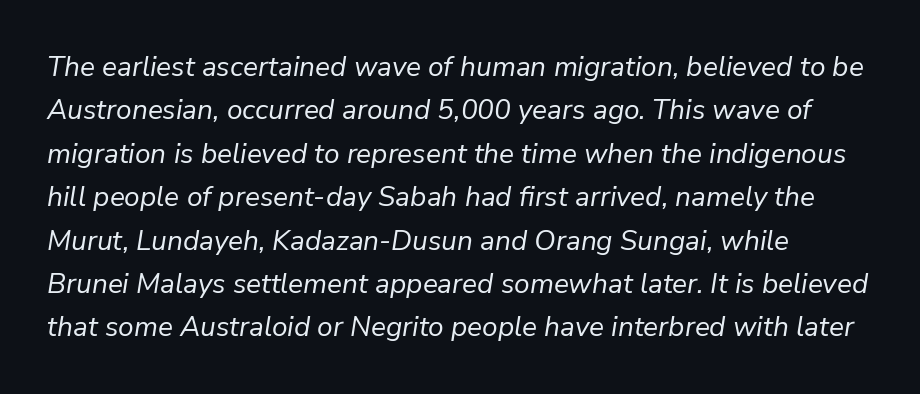
Italic: yes, the glyphs are oblique. Do the characters align in a grid? No, the font is proportional. Whoever set this chose a conventional vertical rhythm. Nothing heavy about these letters — not bold at all. Descenders hang freely into open space. Words appear dense and cohesive because spacing is normal.
